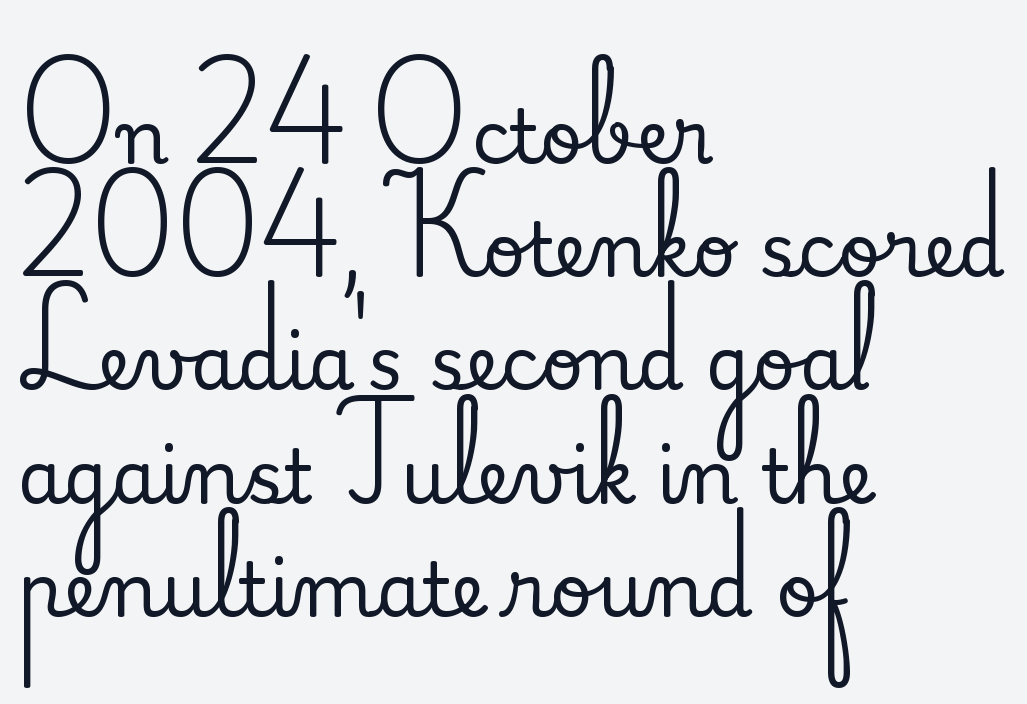
{"serif": "yes", "italic": "no", "width": "normal", "stroke_contrast": "medium", "x_height": "small", "monospaced": "no", "underline": "no", "align": "left", "line_spacing": "normal", "line_spacing_ratio": 1.53, "letter_spacing": "normal", "letter_spacing_em": 0.0, "glyph_px": 74}
